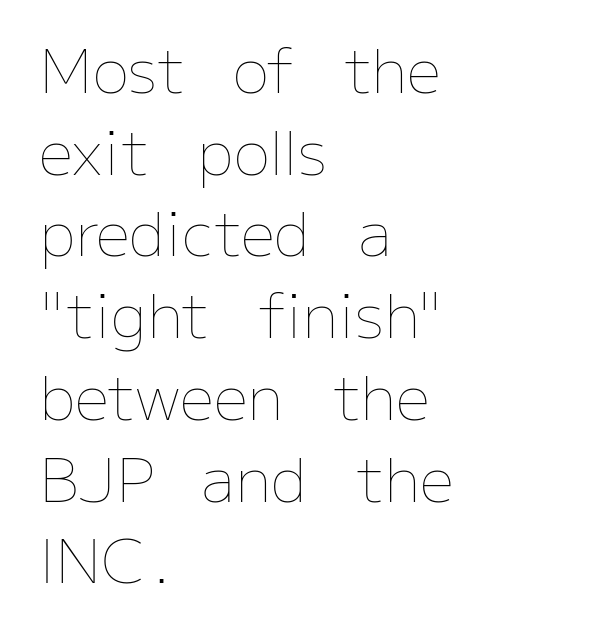
The rendering uses natural spacing where letterforms have individual widths. Short note: letters normally spaced. Plain, unruled lines of type. No letter is thick-stroked: the sample isn't bold. Line starts are locked; line ends wander.
